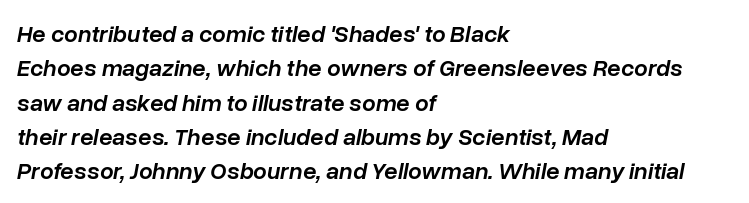
{"italic": "yes", "lean": "right", "slant_degrees": 10, "bold": "semi", "underline": "no", "align": "left", "line_spacing": "normal", "line_spacing_ratio": 1.43, "letter_spacing": "normal", "letter_spacing_em": 0.0, "glyph_px": 24}
